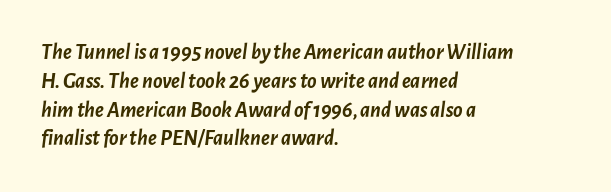
The baseline area is clear. The line texture is even and compact thanks to regular tracking. Line starts are locked; line ends wander. The typesetting leans heavy: a genuine bold. Leading: standard.
